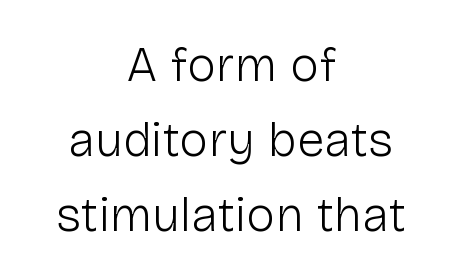
{"serif": "no", "italic": "no", "bold": "no", "weight": "light", "width": "normal", "stroke_contrast": "low", "x_height": "medium", "monospaced": "no", "underline": "no", "align": "center", "line_spacing": "normal", "line_spacing_ratio": 1.53, "letter_spacing": "normal", "letter_spacing_em": 0.0, "glyph_px": 49}
